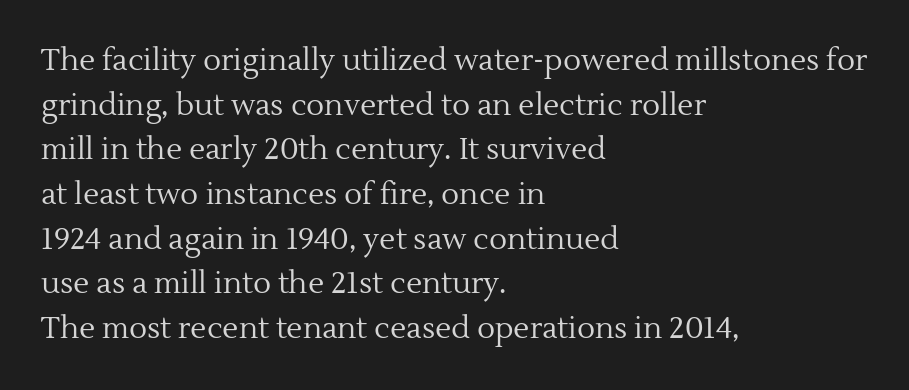
Q: Is the text bold? A: No.
Q: Is the text italic (slanted)? A: No, it is upright.
Q: Is the typeface a serif or a sans-serif typeface? A: Serif.
Q: Is the text underlined? A: No.
Q: How is the paragraph aligned? A: Left-aligned.
Q: Is the spacing between letters normal or unusually wide? A: Normal.
Q: Is the spacing between lines tight, normal or loose? A: Normal.
Q: Width (condensed, normal, or wide)? A: Normal.
Q: x-height? A: Medium.
Q: Monospaced? A: No.
